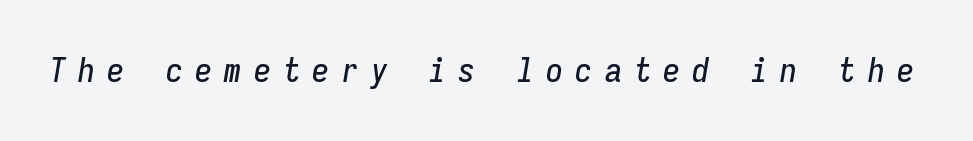
The image shows 34 px condensed type, italic (leaning right), monospaced; set unusually wide letter spacing (+0.36 em), not underlined; low stroke contrast and a medium x-height.
